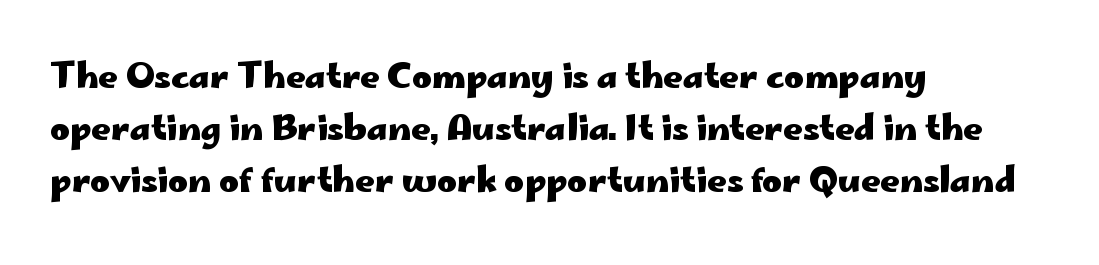
Q: Is the text bold? A: Yes.
Q: Is the text italic (slanted)? A: No, it is upright.
Q: Is the typeface a serif or a sans-serif typeface? A: Sans-serif.
Q: Is the text underlined? A: No.
Q: How is the paragraph aligned? A: Left-aligned.
Q: Is the spacing between letters normal or unusually wide? A: Normal.
Q: Is the spacing between lines tight, normal or loose? A: Normal.
Q: Width (condensed, normal, or wide)? A: Wide.
Q: Stroke contrast? A: Low.
Q: x-height? A: Small.
Q: Monospaced? A: No.
